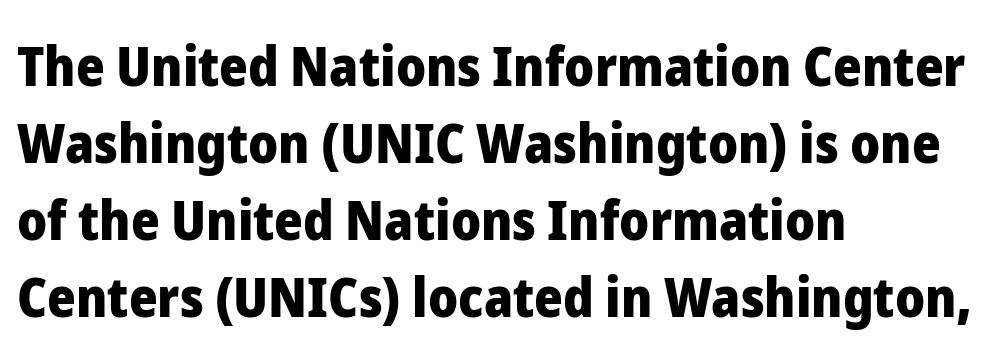
Q: Is the text bold? A: Yes.
Q: Is the text italic (slanted)? A: No, it is upright.
Q: Is the typeface a serif or a sans-serif typeface? A: Sans-serif.
Q: Is the text underlined? A: No.
Q: How is the paragraph aligned? A: Left-aligned.
Q: Is the spacing between letters normal or unusually wide? A: Normal.
Q: Is the spacing between lines tight, normal or loose? A: Normal.
Q: Width (condensed, normal, or wide)? A: Normal.
Q: Stroke contrast? A: Low.
Q: x-height? A: Medium.
Q: Monospaced? A: No.
